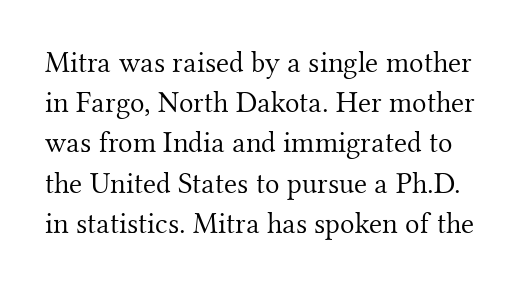
The image shows 30 px light serif type, upright; set normal line spacing (1.34x), normal letter spacing, not underlined; medium stroke contrast and a small x-height.
